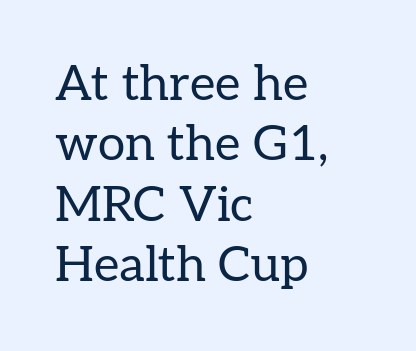
Letterform terminals end in serifs throughout the passage. Is the type heavy? It reads as light-to-regular instead. If you drew a line through each stem, it would be perfectly vertical. Does the copy run flush right? No — it runs flush left. The zone under the glyphs is completely vacant. Between one letter and the next there's only the usual sliver of space.
